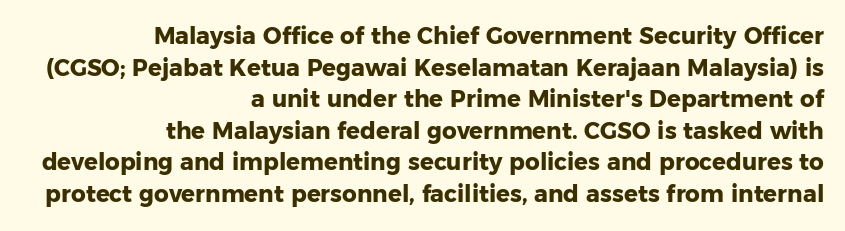
{"italic": "no", "bold": "yes", "underline": "no", "align": "right", "line_spacing": "normal", "line_spacing_ratio": 1.37, "letter_spacing": "normal", "letter_spacing_em": 0.0, "glyph_px": 23}
